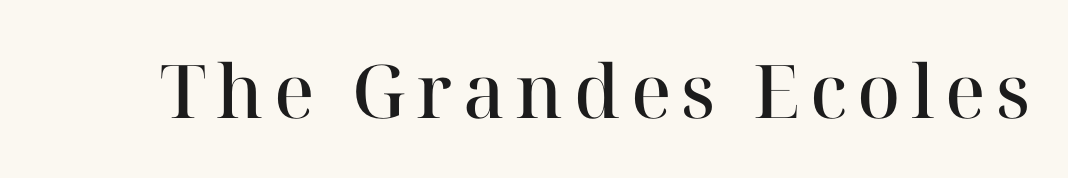
{"serif": "yes", "italic": "no", "bold": "semi", "weight": "semibold", "width": "normal", "stroke_contrast": "high", "x_height": "medium", "monospaced": "no", "underline": "no", "glyph_px": 74}
